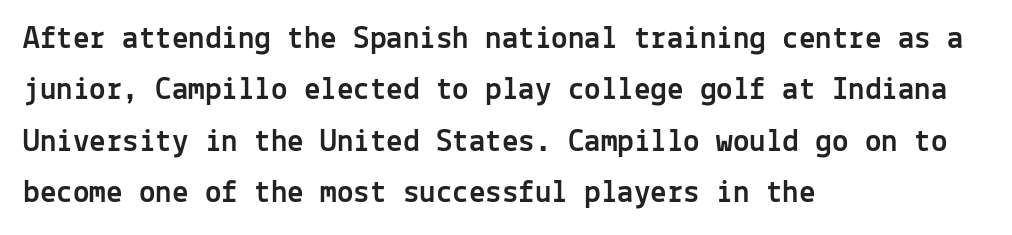
The image shows 33 px sans-serif type, upright, monospaced; set left-aligned, normal line spacing (1.56x), normal letter spacing, not underlined; a medium x-height.
